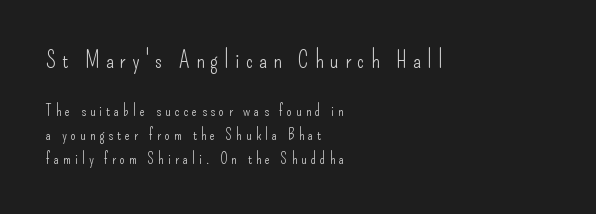
Q: Is the text bold? A: No.
Q: Is the text italic (slanted)? A: No, it is upright.
Q: Is the text underlined? A: No.
Q: How is the paragraph aligned? A: Left-aligned.
Q: Is the spacing between letters normal or unusually wide? A: Unusually wide.
Q: Is the spacing between lines tight, normal or loose? A: Normal.
Q: Which block of text is set in a larger size, the first (top) or the second (bottom)? A: The first (top) one.
